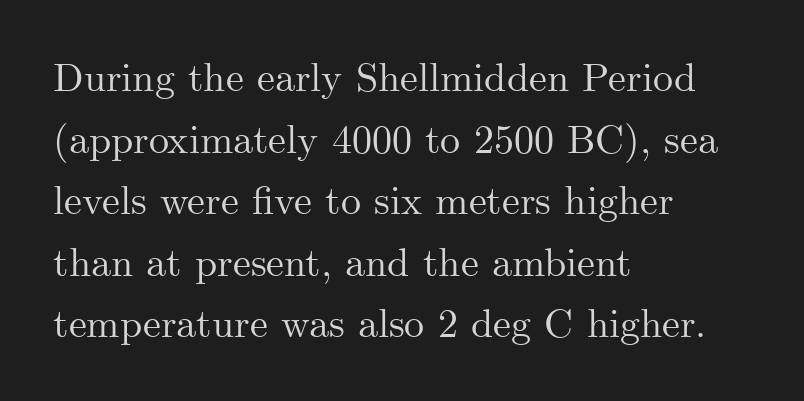
The letters carry serifs — small finishing strokes at the ends of their stems. Words appear dense and cohesive because spacing is normal. Tall strokes in this sample are plumb rather than angled. How would I describe the line gaps? Plain and ordinary.
